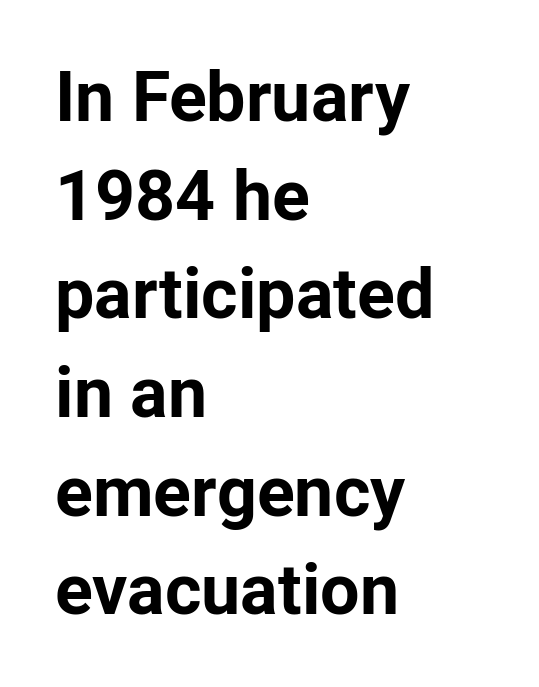
{"serif": "no", "italic": "no", "bold": "yes", "weight": "bold", "width": "normal", "stroke_contrast": "low", "x_height": "medium", "monospaced": "no", "underline": "no", "align": "left", "line_spacing": "normal", "line_spacing_ratio": 1.41, "letter_spacing": "normal", "letter_spacing_em": 0.0, "glyph_px": 70}
